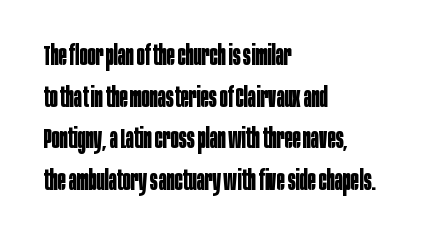
Q: Is the text bold? A: Yes.
Q: Is the text italic (slanted)? A: No, it is upright.
Q: Is the text underlined? A: No.
Q: How is the paragraph aligned? A: Left-aligned.
Q: Is the spacing between letters normal or unusually wide? A: Normal.
Q: Is the spacing between lines tight, normal or loose? A: Normal.
